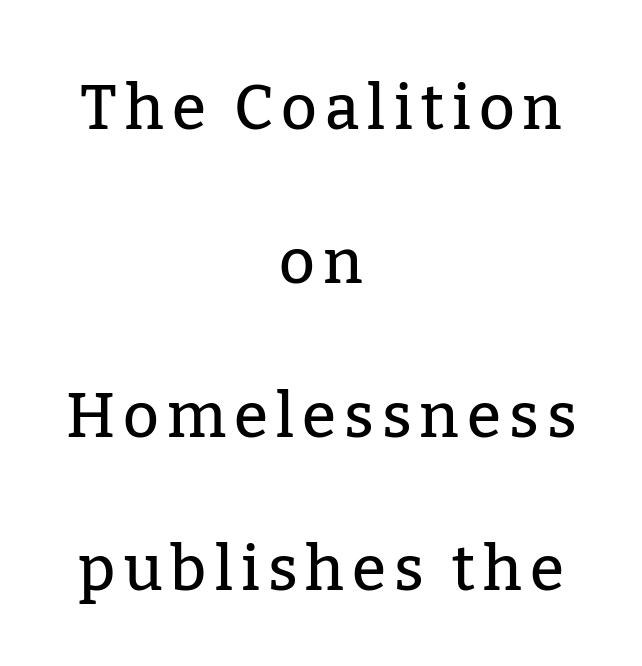
The image shows 62 px serif type, upright; set centered, loose line spacing (2.48x), not underlined; low stroke contrast and a medium x-height.
